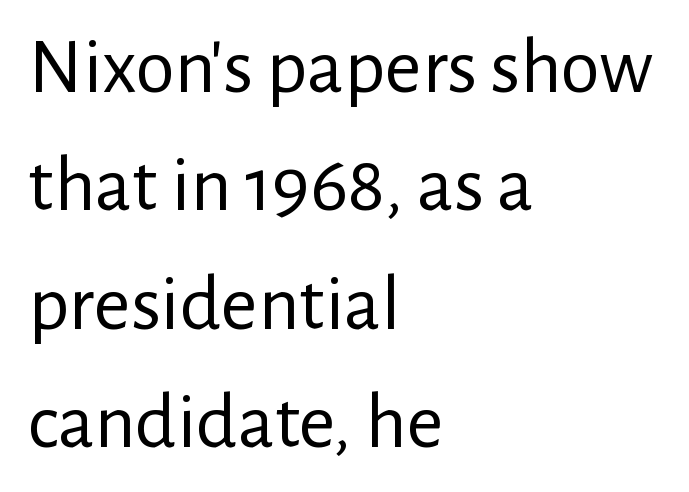
There is no visible air inserted between adjacent glyphs. The rendering uses natural spacing where letterforms have individual widths. Each new line begins a customary step beneath the previous one. Each stroke keeps to a modest, everyday thickness or less. Notice how the passage keeps a crisp vertical edge on the left only.
